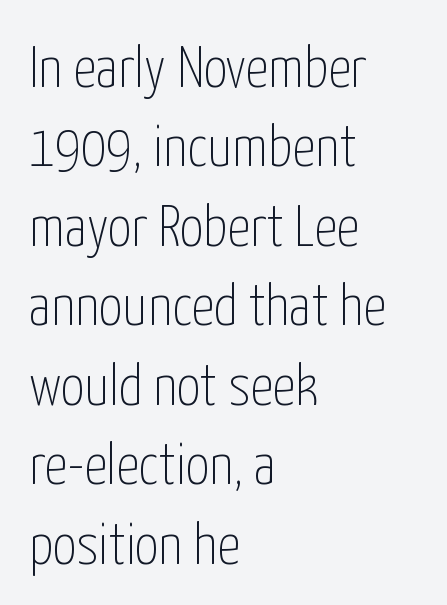
{"serif": "no", "italic": "no", "bold": "no", "weight": "thin", "width": "condensed", "stroke_contrast": "low", "x_height": "medium", "monospaced": "no", "underline": "no", "align": "left", "line_spacing": "normal", "line_spacing_ratio": 1.37, "letter_spacing": "normal", "letter_spacing_em": 0.0, "glyph_px": 58}
